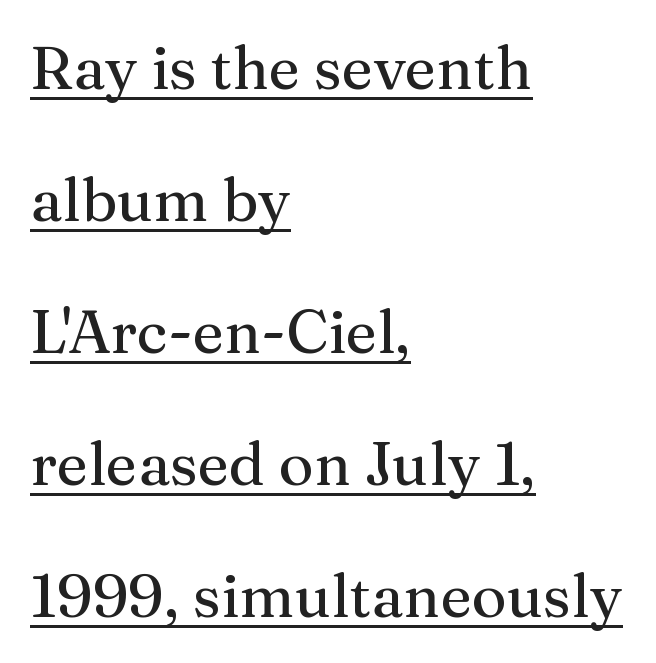
Q: Is the text italic (slanted)? A: No, it is upright.
Q: Is the typeface a serif or a sans-serif typeface? A: Serif.
Q: Is the text underlined? A: Yes.
Q: How is the paragraph aligned? A: Left-aligned.
Q: Is the spacing between letters normal or unusually wide? A: Normal.
Q: Is the spacing between lines tight, normal or loose? A: Loose.
Q: Width (condensed, normal, or wide)? A: Normal.
Q: Stroke contrast? A: Medium.
Q: x-height? A: Medium.
Q: Monospaced? A: No.
